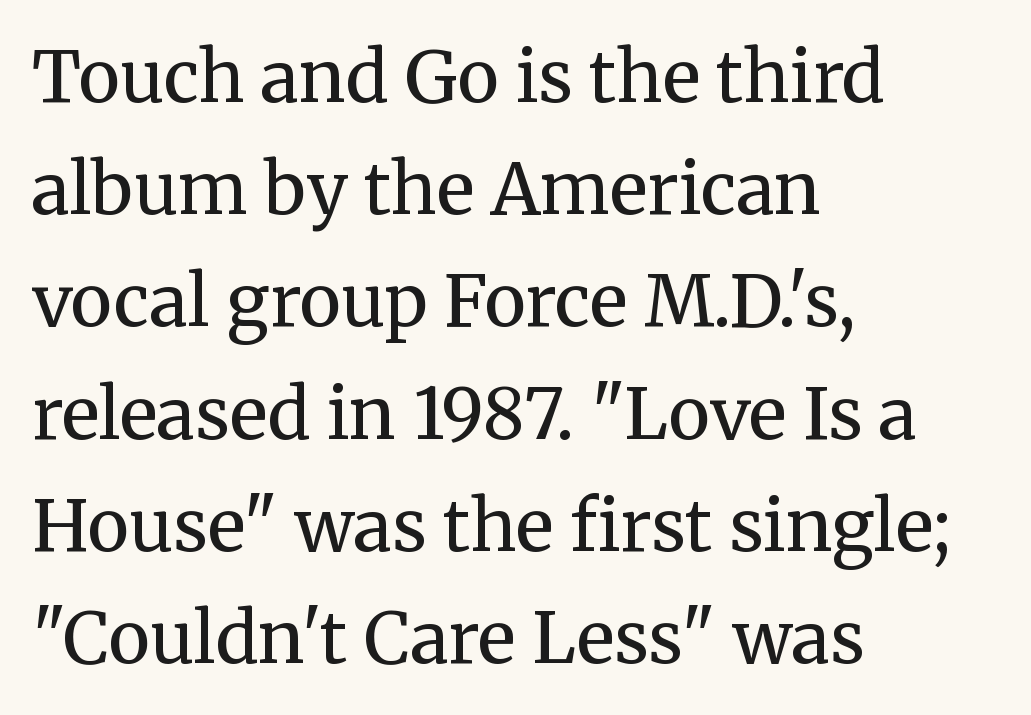
The image shows 71 px regular-weight serif type, upright; set left-aligned, normal line spacing (1.58x), normal letter spacing, not underlined; medium stroke contrast and a medium x-height.
